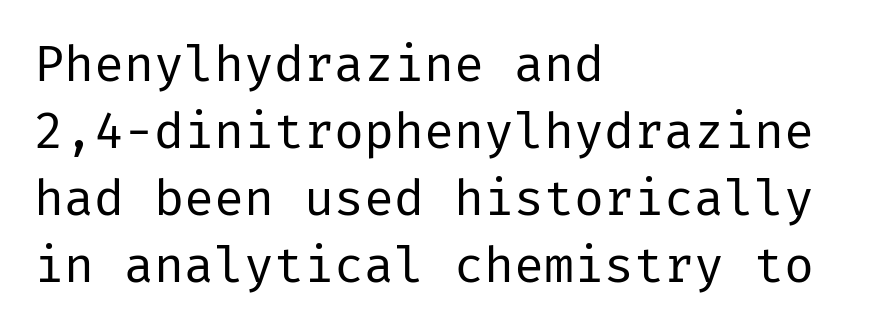
The image shows 50 px regular-weight sans-serif type, upright; set left-aligned, normal line spacing (1.34x), normal letter spacing, not underlined; low stroke contrast and a medium x-height.
